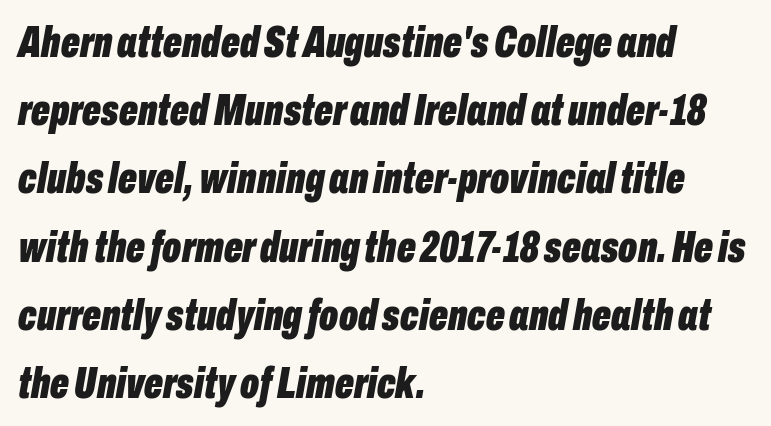
Q: Is the text bold? A: Yes.
Q: Is the text italic (slanted)? A: Yes, it leans right by about 10 degrees.
Q: Is the text underlined? A: No.
Q: How is the paragraph aligned? A: Left-aligned.
Q: Is the spacing between letters normal or unusually wide? A: Normal.
Q: Is the spacing between lines tight, normal or loose? A: Normal.
Q: Width (condensed, normal, or wide)? A: Condensed.
Q: Stroke contrast? A: Low.
Q: x-height? A: Medium.
Q: Monospaced? A: No.
